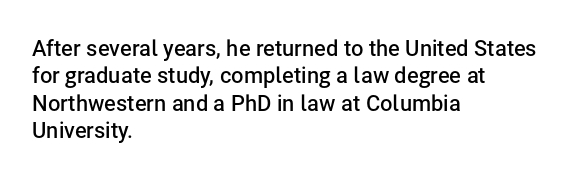
The image shows 22 px text type, upright; set left-aligned, normal line spacing (1.25x), normal letter spacing, not underlined.
